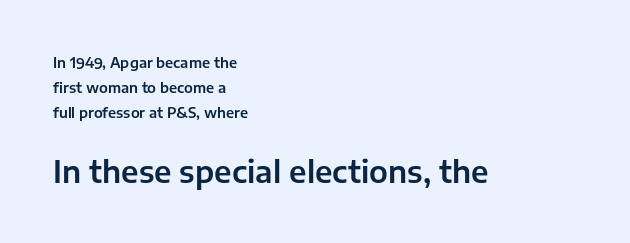
You could not count columns in this text — the font is proportionally spaced. A student would notice the bottom passage is typeset larger than what precedes it. A sans-serif font was chosen for this passage. Leftover space on each line is placed entirely after the last word. The font's upright variant was chosen for this text.
